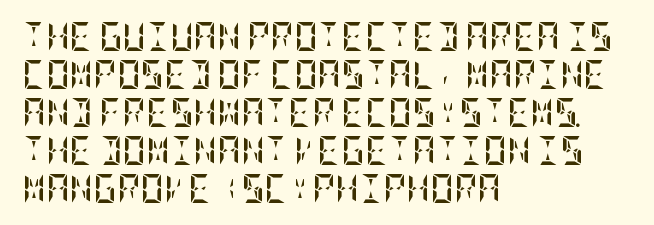
Q: Is the text bold? A: Yes.
Q: Is the text italic (slanted)? A: No, it is upright.
Q: Is the text underlined? A: No.
Q: How is the paragraph aligned? A: Left-aligned.
Q: Is the spacing between letters normal or unusually wide? A: Normal.
Q: Is the spacing between lines tight, normal or loose? A: Normal.
Q: Width (condensed, normal, or wide)? A: Condensed.
Q: Stroke contrast? A: Low.
Q: x-height? A: Large.
